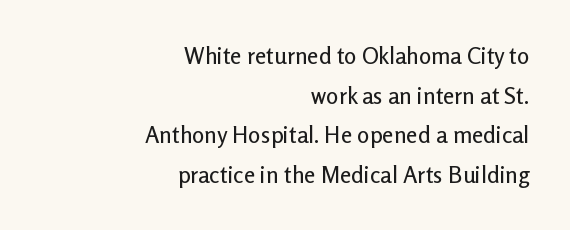
Descenders are the only things crossing below the line. Look at the tracking — it's just the regular setting, nothing added. A roman cut, with each character standing at attention. Every row of glyphs terminates at an identical x-position on the right.
